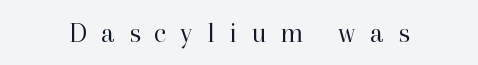
Q: Is the text bold? A: No.
Q: Is the text italic (slanted)? A: No, it is upright.
Q: Is the typeface a serif or a sans-serif typeface? A: Serif.
Q: Is the text underlined? A: No.
Q: Is the spacing between letters normal or unusually wide? A: Unusually wide.
Q: Width (condensed, normal, or wide)? A: Normal.
Q: Stroke contrast? A: High.
Q: x-height? A: Medium.
Q: Monospaced? A: No.
